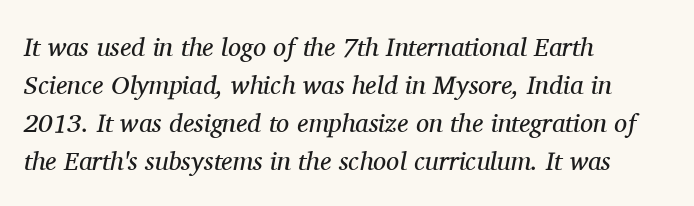
The image shows 26 px text type, italic (leaning right); set left-aligned, normal line spacing (1.46x), normal letter spacing, not underlined.
